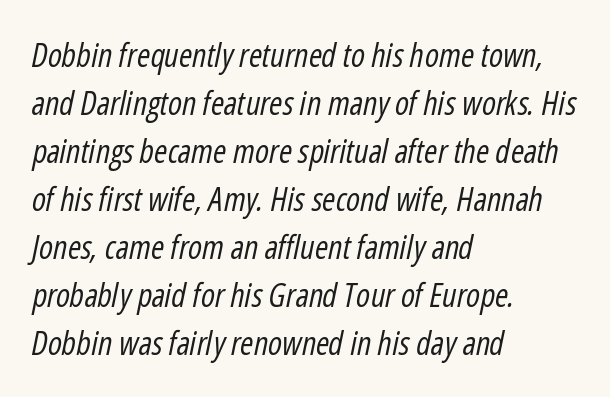
Q: Is the text bold? A: No.
Q: Is the text italic (slanted)? A: Yes, it leans right by about 12 degrees.
Q: Is the text underlined? A: No.
Q: How is the paragraph aligned? A: Left-aligned.
Q: Is the spacing between letters normal or unusually wide? A: Normal.
Q: Is the spacing between lines tight, normal or loose? A: Normal.
Q: Width (condensed, normal, or wide)? A: Condensed.
Q: Stroke contrast? A: Low.
Q: x-height? A: Medium.
Q: Monospaced? A: No.
